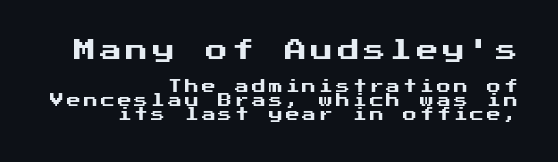
{"italic": "no", "underline": "no", "align": "right", "line_spacing": "tight", "line_spacing_ratio": 1.0, "letter_spacing": "wide", "letter_spacing_em": 0.2, "larger_block": "first", "size_ratio": 1.57, "glyph_px": 22}
